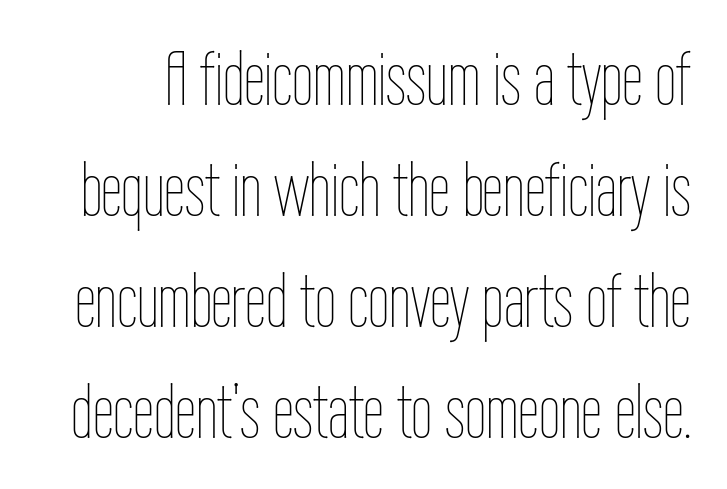
Posture: upright roman. A typesetter would call this proportional, since set widths differ per character. This rendering leaves character spacing at its baseline value. Summary of vertical rhythm: regular, with standard interline spacing.
